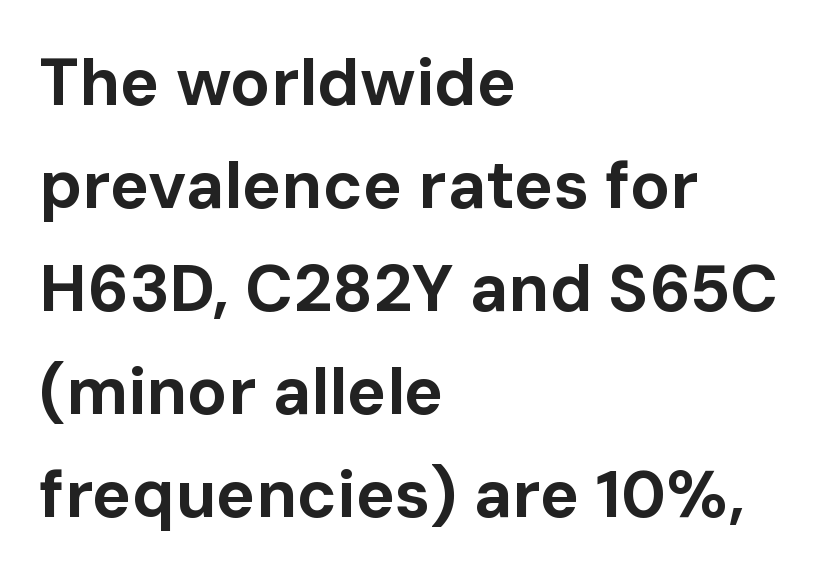
Q: Is the text bold? A: Yes.
Q: Is the text italic (slanted)? A: No, it is upright.
Q: Is the typeface a serif or a sans-serif typeface? A: Sans-serif.
Q: Is the text underlined? A: No.
Q: How is the paragraph aligned? A: Left-aligned.
Q: Is the spacing between letters normal or unusually wide? A: Normal.
Q: Is the spacing between lines tight, normal or loose? A: Normal.
Q: Width (condensed, normal, or wide)? A: Normal.
Q: Stroke contrast? A: Low.
Q: x-height? A: Medium.
Q: Monospaced? A: No.
